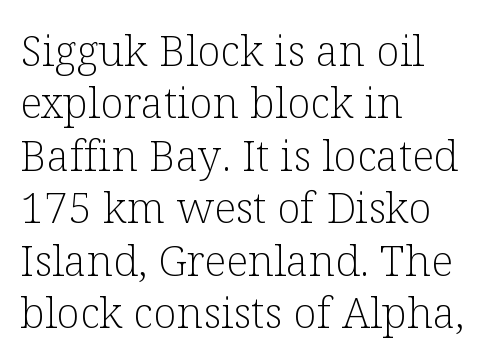
The image shows 43 px light serif type, upright; set left-aligned, line spacing 1.22x, normal letter spacing, not underlined; low stroke contrast and a medium x-height.
